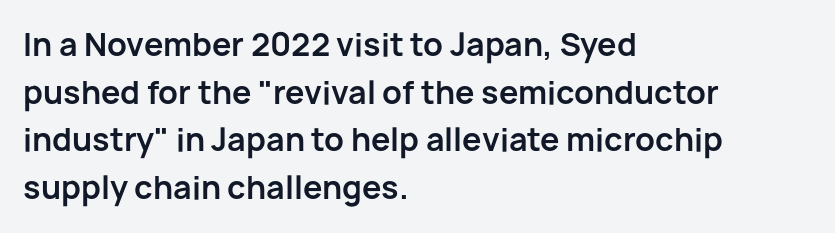
{"serif": "no", "italic": "no", "bold": "yes", "weight": "bold", "width": "normal", "stroke_contrast": "low", "x_height": "medium", "monospaced": "no", "underline": "no", "align": "left", "line_spacing": "normal", "line_spacing_ratio": 1.54, "letter_spacing": "normal", "letter_spacing_em": 0.0, "glyph_px": 31}
